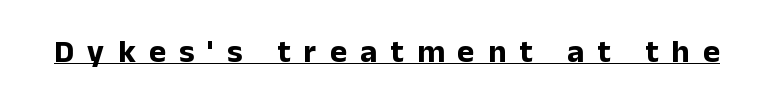
The characters display no serif detailing; their extremities are plain. The face used here is proportionally spaced, like ordinary book or web type. The face used here appears with an underline applied. Does extra space separate the letters? Yes, quite a lot of it. The font's upright variant was chosen for this text.
